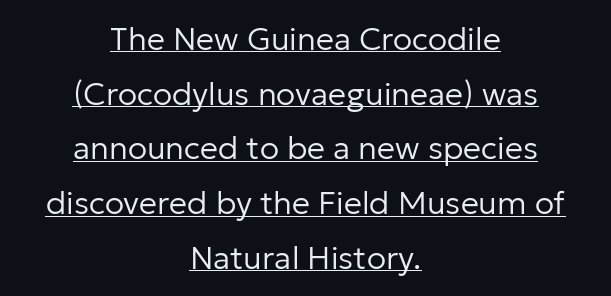
Compared with undecorated copy, this sample adds a rule below the words. Classification — sans serif. No extra tracking has been applied to these lines. Is this a fixed-width face? No — the glyphs have proportional, varying widths.
